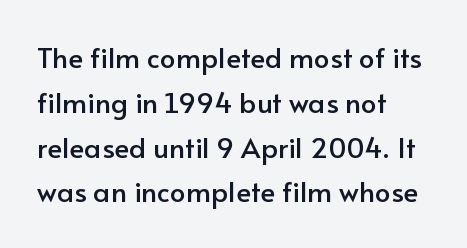
The image shows 28 px sans-serif type, upright; set left-aligned, normal line spacing (1.6x), normal letter spacing, not underlined; low stroke contrast and a small x-height.
